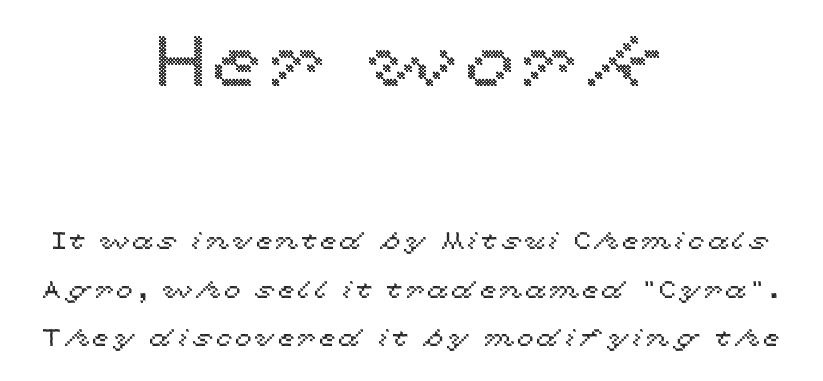
Q: Is the text italic (slanted)? A: Yes.
Q: Is the text underlined? A: No.
Q: How is the paragraph aligned? A: Centered.
Q: Is the spacing between lines tight, normal or loose? A: Loose.
Q: Which block of text is set in a larger size, the first (top) or the second (bottom)? A: The first (top) one.
Q: Width (condensed, normal, or wide)? A: Wide.
Q: x-height? A: Medium.
Q: Monospaced? A: No.
